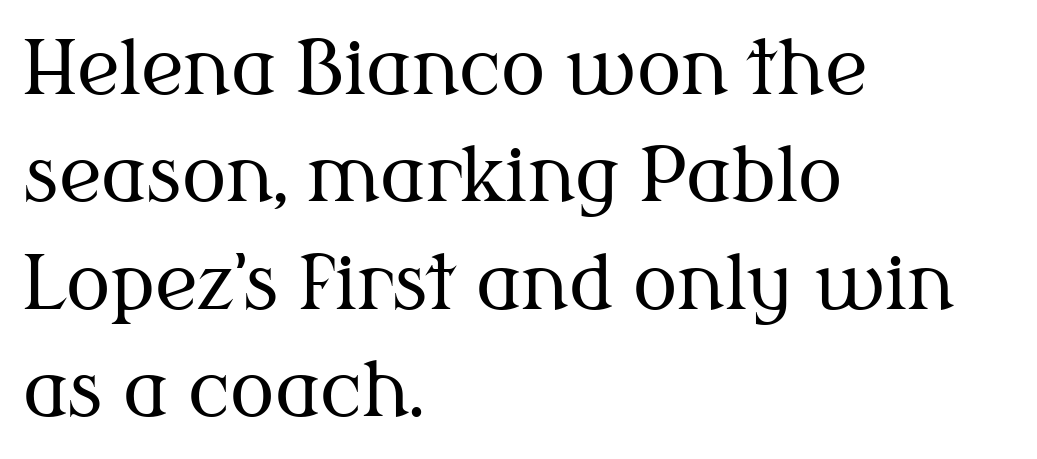
{"serif": "yes", "italic": "no", "bold": "no", "weight": "regular", "width": "normal", "stroke_contrast": "medium", "x_height": "medium", "monospaced": "no", "underline": "no", "align": "left", "line_spacing": "normal", "line_spacing_ratio": 1.45, "letter_spacing": "normal", "letter_spacing_em": 0.0, "glyph_px": 74}
